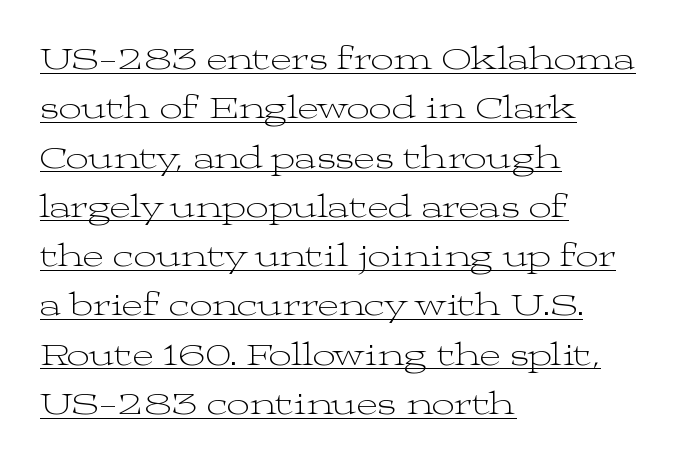
Q: Is the text bold? A: No.
Q: Is the text italic (slanted)? A: No, it is upright.
Q: Is the typeface a serif or a sans-serif typeface? A: Serif.
Q: Is the text underlined? A: Yes.
Q: How is the paragraph aligned? A: Left-aligned.
Q: Is the spacing between letters normal or unusually wide? A: Normal.
Q: Is the spacing between lines tight, normal or loose? A: Normal.
Q: Width (condensed, normal, or wide)? A: Wide.
Q: Stroke contrast? A: Medium.
Q: x-height? A: Medium.
Q: Monospaced? A: No.
